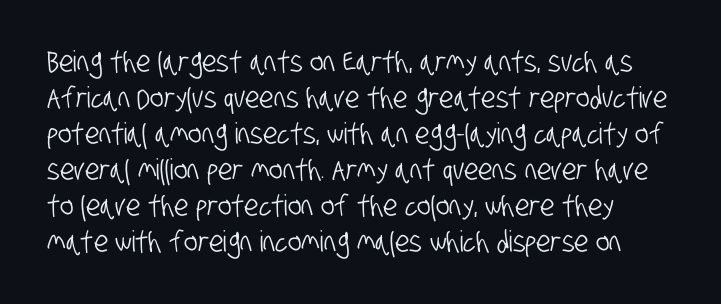
Nothing sits at the stroke ends, so this counts as sans-serif. You could not count columns in this text — the font is proportionally spaced. The words here are not underlined. Nobody touched the tracking dial on this one.
